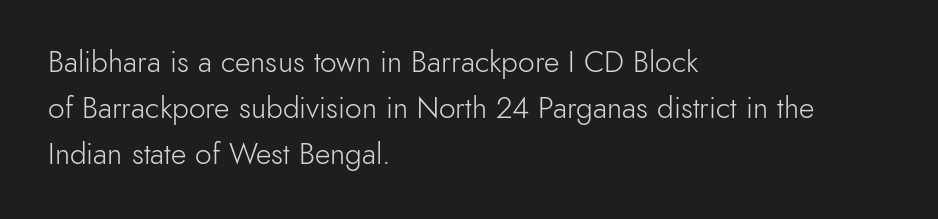
Q: Is the text bold? A: No.
Q: Is the text italic (slanted)? A: No, it is upright.
Q: Is the typeface a serif or a sans-serif typeface? A: Sans-serif.
Q: Is the text underlined? A: No.
Q: How is the paragraph aligned? A: Left-aligned.
Q: Is the spacing between letters normal or unusually wide? A: Normal.
Q: Is the spacing between lines tight, normal or loose? A: Normal.
Q: Width (condensed, normal, or wide)? A: Normal.
Q: x-height? A: Small.
Q: Monospaced? A: No.
